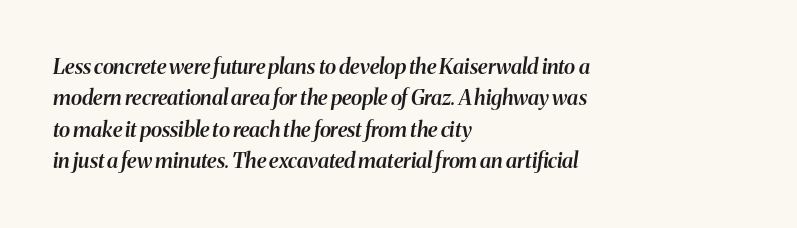
Notice how the passage keeps a crisp vertical edge on the left only. These lines were composed using italics. The font is running at a semibold setting, under full bold. Words appear dense and cohesive because spacing is normal.
